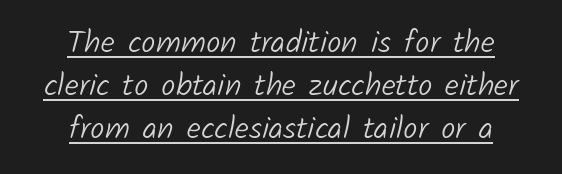
Q: Is the text bold? A: No.
Q: Is the typeface a serif or a sans-serif typeface? A: Sans-serif.
Q: Is the text underlined? A: Yes.
Q: How is the paragraph aligned? A: Centered.
Q: Is the spacing between letters normal or unusually wide? A: Normal.
Q: Is the spacing between lines tight, normal or loose? A: Normal.
Q: Width (condensed, normal, or wide)? A: Normal.
Q: Stroke contrast? A: Low.
Q: x-height? A: Medium.
Q: Monospaced? A: No.
